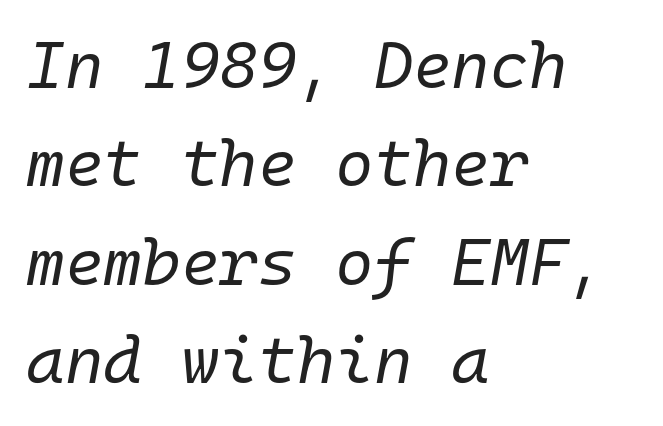
The image shows 66 px regular-weight type, italic (leaning right), monospaced; set left-aligned, normal line spacing (1.49x), normal letter spacing, not underlined; low stroke contrast and a medium x-height.
